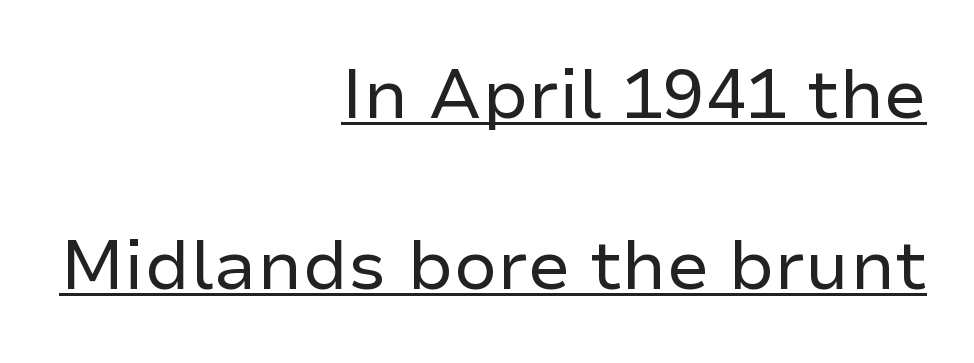
{"serif": "no", "italic": "no", "bold": "no", "weight": "regular", "width": "normal", "stroke_contrast": "low", "x_height": "medium", "monospaced": "no", "underline": "yes", "align": "right", "line_spacing": "loose", "line_spacing_ratio": 2.48, "letter_spacing": "normal", "letter_spacing_em": 0.0, "glyph_px": 69}
